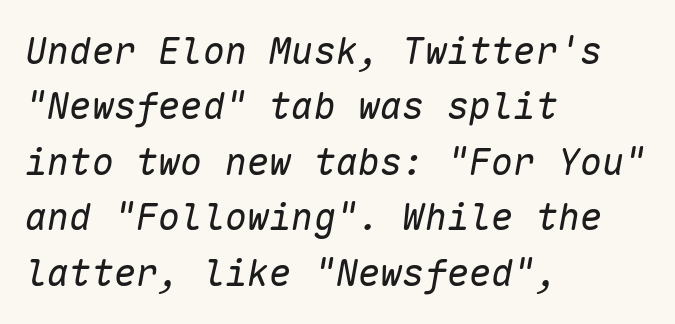
The gaps between neighbouring characters are ordinary and unremarkable. Line starts are locked; line ends wander. The zone under the glyphs is completely vacant. Yep, that's italic — everything's leaning. The letterforms sit at book weight or below.
